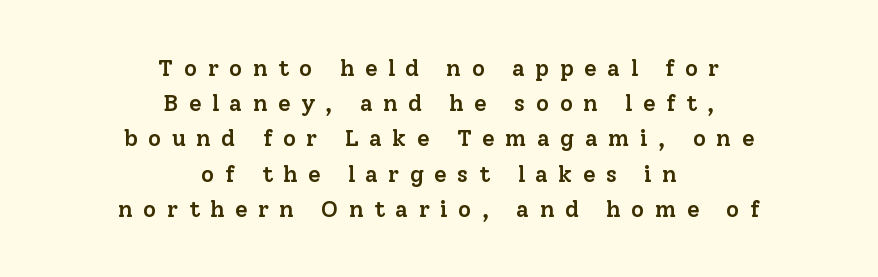
Q: Is the text bold? A: Semi-bold.
Q: Is the text italic (slanted)? A: No, it is upright.
Q: Is the text underlined? A: No.
Q: How is the paragraph aligned? A: Centered.
Q: Is the spacing between letters normal or unusually wide? A: Unusually wide.
Q: Is the spacing between lines tight, normal or loose? A: Normal.
